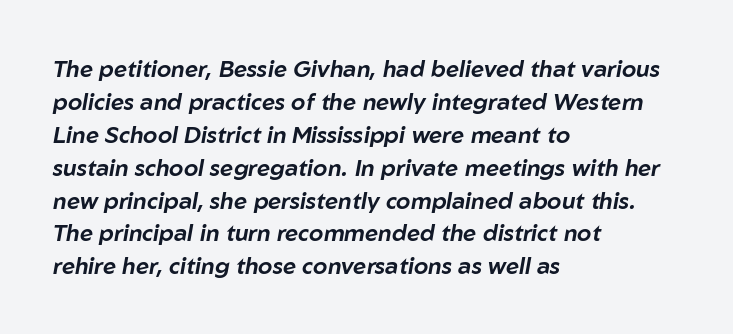
The image shows 23 px text type, italic (leaning right); set left-aligned, normal line spacing (1.43x), normal letter spacing, not underlined.
